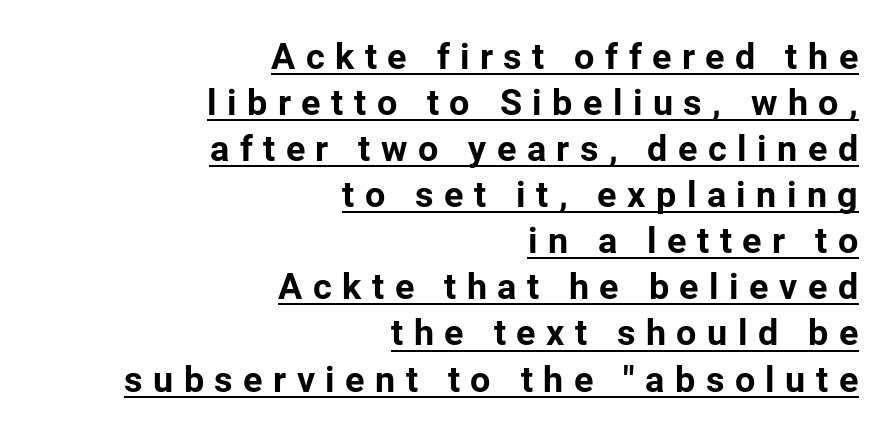
The image shows 36 px bold sans-serif type, upright; set right-aligned, normal line spacing (1.28x), unusually wide letter spacing (+0.29 em), underlined; low stroke contrast and a medium x-height.
